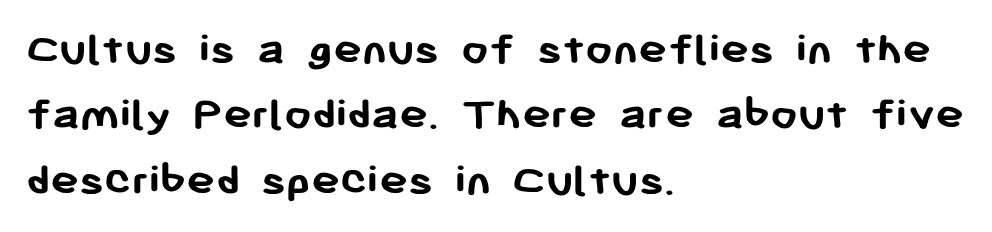
The lettering holds an erect, upright posture throughout. This sample uses a sans-serif face. The paragraph shown leans on its left margin. Here the glyphs are tracked normally, forming tight word shapes.
